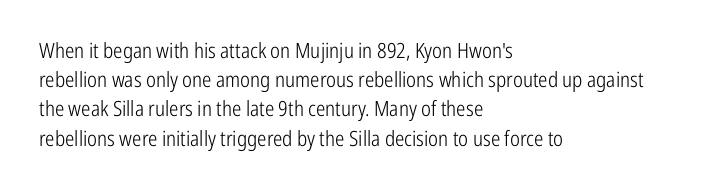
Tracking here is standard; glyphs follow each other at the usual distance. Heft: none added — not bold. These lines are set flush left with a ragged right edge. The letters stand straight up with perfectly vertical stems. Has an underline been added? It has not.
